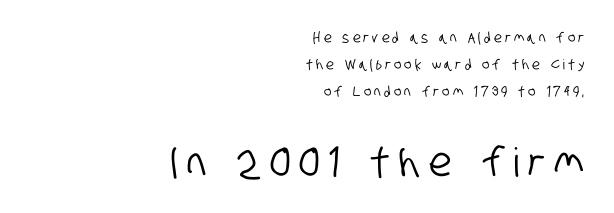
Q: Is the typeface a serif or a sans-serif typeface? A: Sans-serif.
Q: Is the text underlined? A: No.
Q: How is the paragraph aligned? A: Right-aligned.
Q: Is the spacing between letters normal or unusually wide? A: Unusually wide.
Q: Is the spacing between lines tight, normal or loose? A: Loose.
Q: Which block of text is set in a larger size, the first (top) or the second (bottom)? A: The second (bottom) one.
Q: Width (condensed, normal, or wide)? A: Condensed.
Q: Stroke contrast? A: Low.
Q: x-height? A: Large.
Q: Monospaced? A: No.
